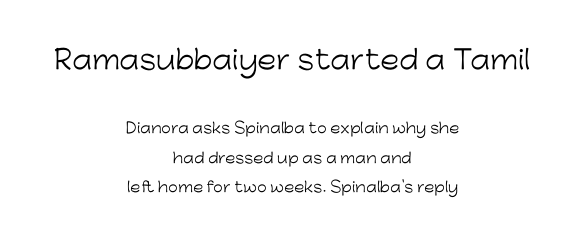
The image shows 26 px text type, upright; set centered, loose line spacing (2.12x), normal letter spacing, not underlined; the first (top) block is 1.86x larger.
